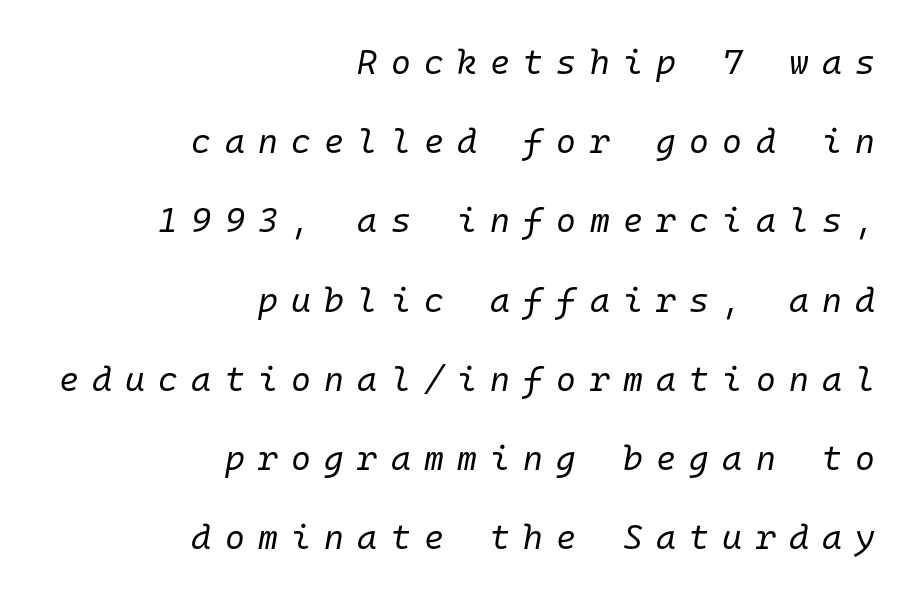
Q: Is the text bold? A: No.
Q: Is the text italic (slanted)? A: Yes, it leans right by about 10 degrees.
Q: Is the text underlined? A: No.
Q: How is the paragraph aligned? A: Right-aligned.
Q: Is the spacing between letters normal or unusually wide? A: Unusually wide.
Q: Is the spacing between lines tight, normal or loose? A: Loose.
Q: Width (condensed, normal, or wide)? A: Normal.
Q: Stroke contrast? A: Low.
Q: x-height? A: Medium.
Q: Monospaced? A: Yes.
